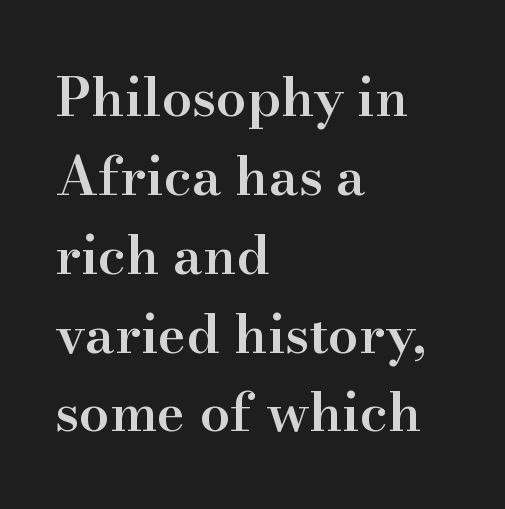
The typesetting leans somewhat heavy: a semibold. Normally led — the rows are evenly, conventionally spaced. The area under the type is left untouched. Nobody touched the tracking dial on this one.
